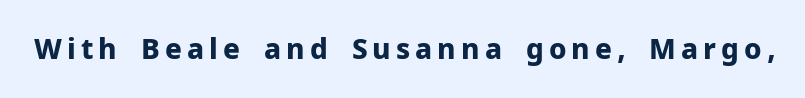
Q: Is the text bold? A: Yes.
Q: Is the text italic (slanted)? A: No, it is upright.
Q: Is the typeface a serif or a sans-serif typeface? A: Sans-serif.
Q: Is the text underlined? A: No.
Q: Width (condensed, normal, or wide)? A: Normal.
Q: Stroke contrast? A: Low.
Q: x-height? A: Medium.
Q: Monospaced? A: No.
